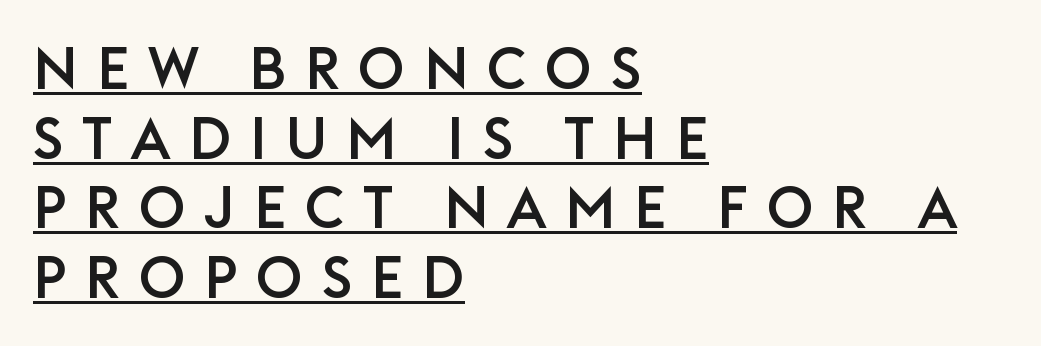
Q: Is the text italic (slanted)? A: No, it is upright.
Q: Is the typeface a serif or a sans-serif typeface? A: Sans-serif.
Q: Is the text underlined? A: Yes.
Q: How is the paragraph aligned? A: Left-aligned.
Q: Is the spacing between letters normal or unusually wide? A: Unusually wide.
Q: Width (condensed, normal, or wide)? A: Normal.
Q: Stroke contrast? A: Low.
Q: x-height? A: Large.
Q: Monospaced? A: No.
